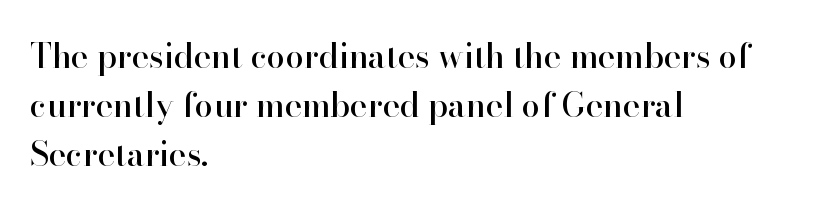
Q: Is the text italic (slanted)? A: No, it is upright.
Q: Is the typeface a serif or a sans-serif typeface? A: Serif.
Q: Is the text underlined? A: No.
Q: How is the paragraph aligned? A: Left-aligned.
Q: Is the spacing between letters normal or unusually wide? A: Normal.
Q: Is the spacing between lines tight, normal or loose? A: Normal.
Q: Width (condensed, normal, or wide)? A: Normal.
Q: Stroke contrast? A: High.
Q: x-height? A: Small.
Q: Monospaced? A: No.
